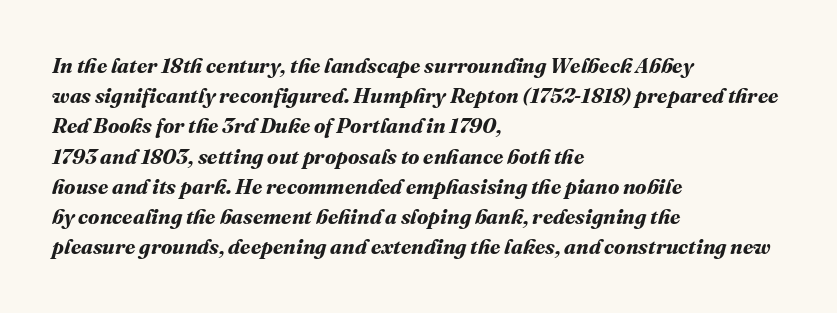
The image shows 21 px bold type; set left-aligned, normal line spacing (1.44x), normal letter spacing, not underlined.
